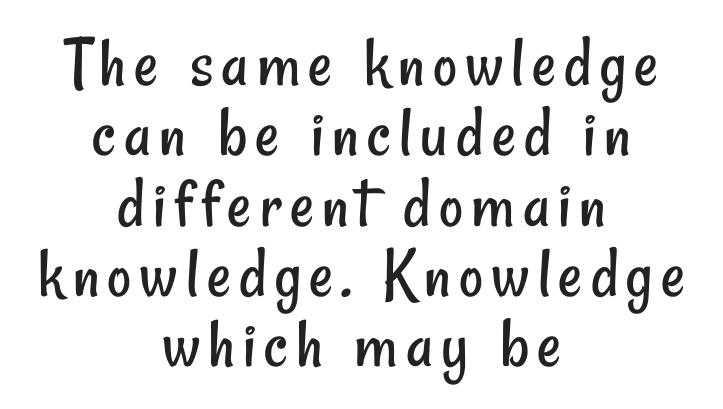
Is there much room between lines? No — they nearly touch. Lines of text with bare space underneath. Is this a fixed-width face? No — the glyphs have proportional, varying widths. Visually the block forms a symmetrical silhouette, jagged on both flanks. The weight tops out at a normal text grade. Is this a sans? Yes — the strokes have no serifs.
